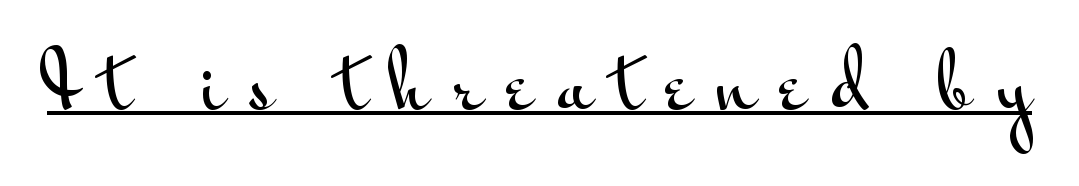
{"serif": "no", "width": "wide", "stroke_contrast": "medium", "x_height": "small", "monospaced": "no", "underline": "yes", "letter_spacing": "wide", "letter_spacing_em": 0.32, "glyph_px": 78}
